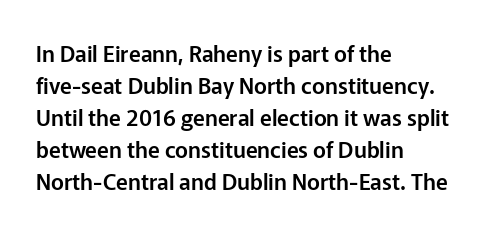
{"italic": "no", "underline": "no", "align": "left", "line_spacing": "normal", "line_spacing_ratio": 1.45, "letter_spacing": "normal", "letter_spacing_em": 0.0, "glyph_px": 22}
